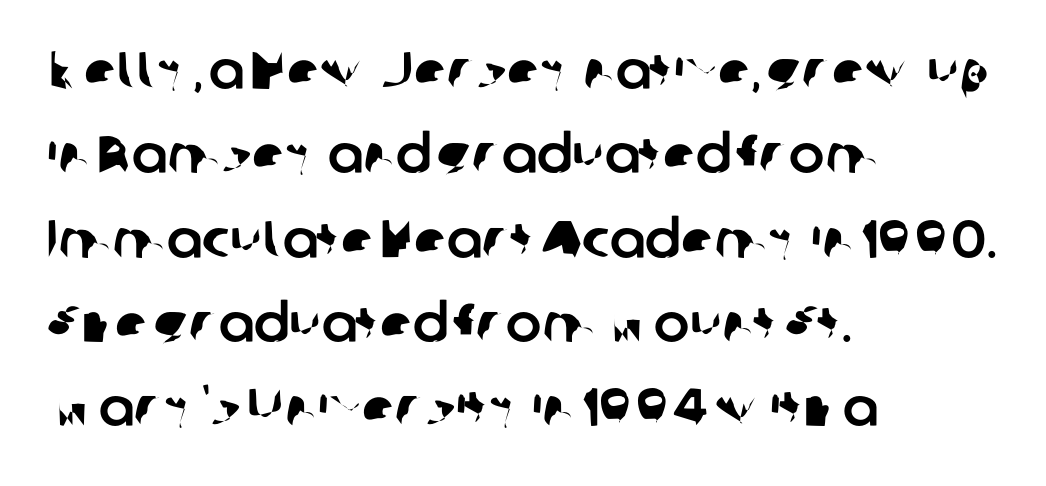
{"serif": "no", "width": "normal", "stroke_contrast": "low", "x_height": "medium", "monospaced": "no", "underline": "no", "align": "left", "line_spacing": "normal", "line_spacing_ratio": 1.59, "letter_spacing": "normal", "letter_spacing_em": 0.0, "glyph_px": 53}
